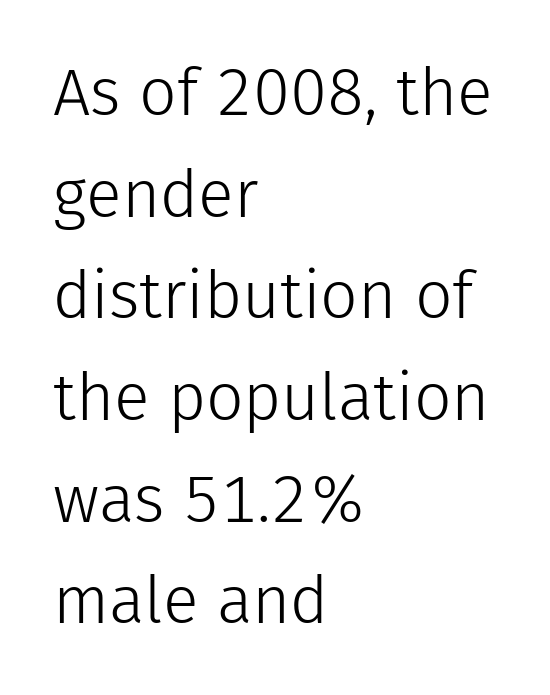
Ordinary non-slanted type is in use. Rows of type keep a routine distance in the vertical direction. Honestly, there is no underline to notice here at all. The passage shown is typeset with a sans-serif family. Spacing verdict: proportional, widths tailored to each character.
